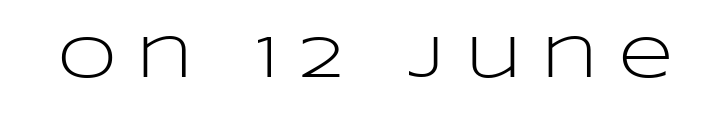
Q: Is the text bold? A: No.
Q: Is the text italic (slanted)? A: No, it is upright.
Q: Is the typeface a serif or a sans-serif typeface? A: Sans-serif.
Q: Is the text underlined? A: No.
Q: Is the spacing between letters normal or unusually wide? A: Unusually wide.
Q: Width (condensed, normal, or wide)? A: Wide.
Q: Stroke contrast? A: Low.
Q: x-height? A: Large.
Q: Monospaced? A: No.
